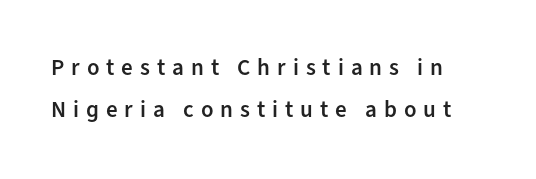
The image shows 23 px text type, upright; set line spacing 1.84x, unusually wide letter spacing (+0.3 em), not underlined.
